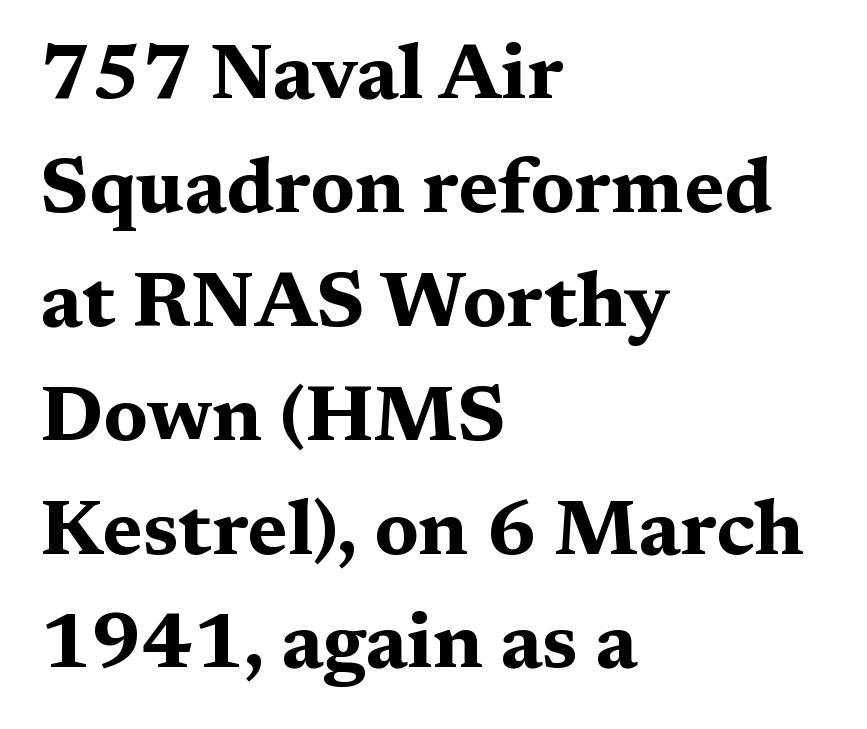
The image shows 78 px bold, wide serif type, upright; set left-aligned, normal line spacing (1.46x), normal letter spacing, not underlined; medium stroke contrast and a medium x-height.
